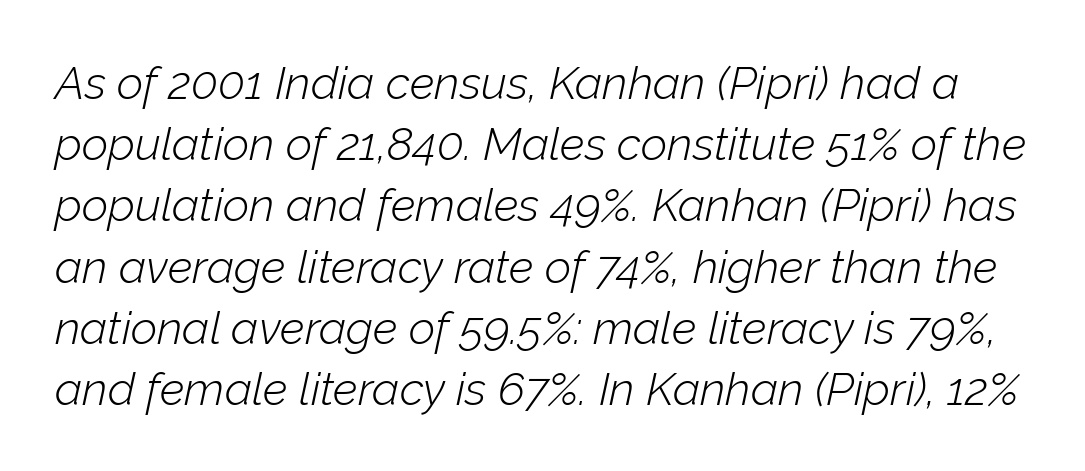
{"italic": "yes", "lean": "right", "slant_degrees": 12, "bold": "no", "weight": "light", "width": "normal", "stroke_contrast": "low", "x_height": "medium", "monospaced": "no", "underline": "no", "line_spacing": "normal", "line_spacing_ratio": 1.33, "letter_spacing": "normal", "letter_spacing_em": 0.0, "glyph_px": 46}
